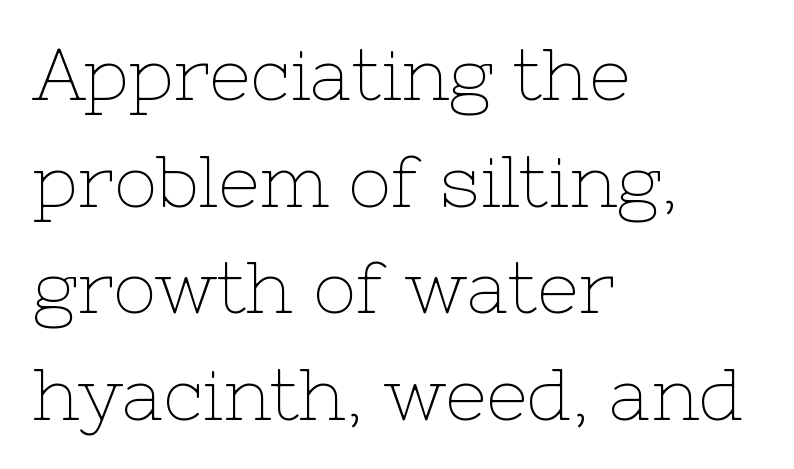
Rule under the text: the space is simply empty. No letter is thick-stroked: the sample isn't bold. To sum up the face: it has serifs. Leading matches the norm, producing a regular column. The ragged edge is on the right, which tells us the setting is flush left. Tracking here is standard; glyphs follow each other at the usual distance.
